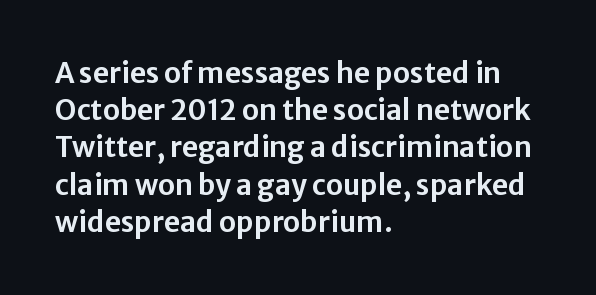
Q: Is the text italic (slanted)? A: No, it is upright.
Q: Is the typeface a serif or a sans-serif typeface? A: Sans-serif.
Q: Is the text underlined? A: No.
Q: How is the paragraph aligned? A: Left-aligned.
Q: Is the spacing between letters normal or unusually wide? A: Normal.
Q: Is the spacing between lines tight, normal or loose? A: Normal.
Q: Width (condensed, normal, or wide)? A: Normal.
Q: Stroke contrast? A: Low.
Q: x-height? A: Medium.
Q: Monospaced? A: No.
